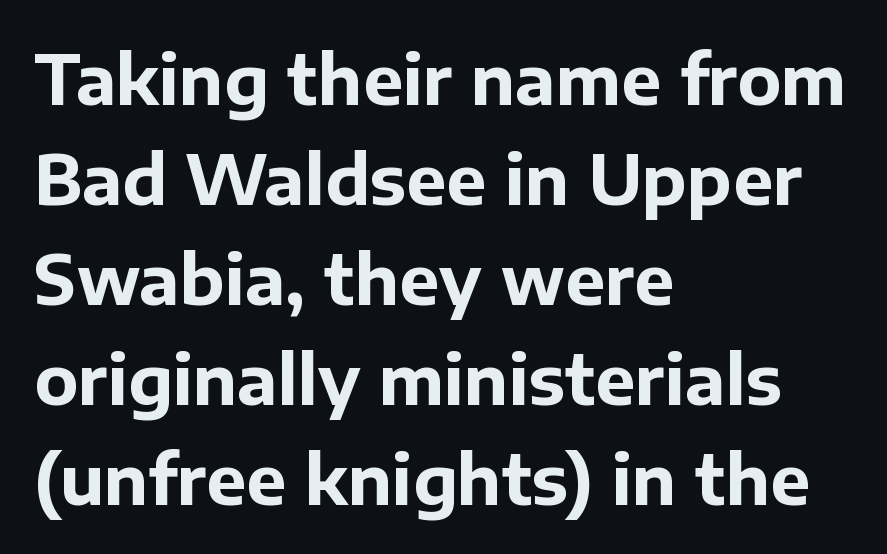
{"serif": "no", "italic": "no", "bold": "yes", "weight": "bold", "width": "normal", "stroke_contrast": "low", "x_height": "medium", "monospaced": "no", "underline": "no", "align": "left", "line_spacing": "normal", "line_spacing_ratio": 1.47, "letter_spacing": "normal", "letter_spacing_em": 0.0, "glyph_px": 68}
